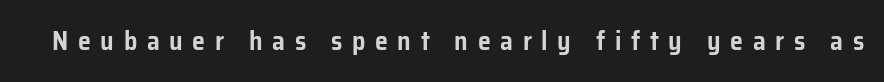
{"italic": "no", "underline": "no", "letter_spacing": "wide", "letter_spacing_em": 0.37, "glyph_px": 26}
